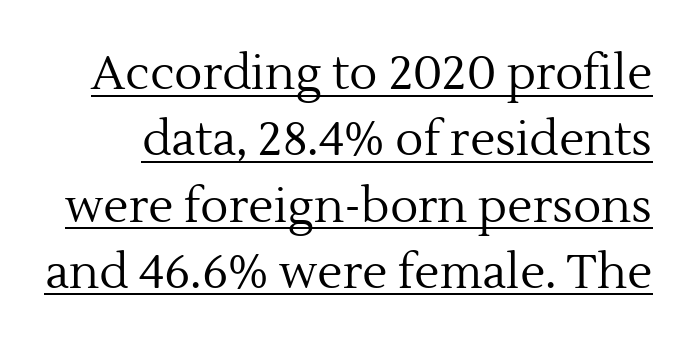
Note the varied advance widths — an 'i' is clearly narrower than an 'm'. Descenders here cross a horizontal rule under the line. Letter spacing: default. Stroke mass is kept to a normal reading level or below. Examine the stroke ends and you'll spot serifs.
